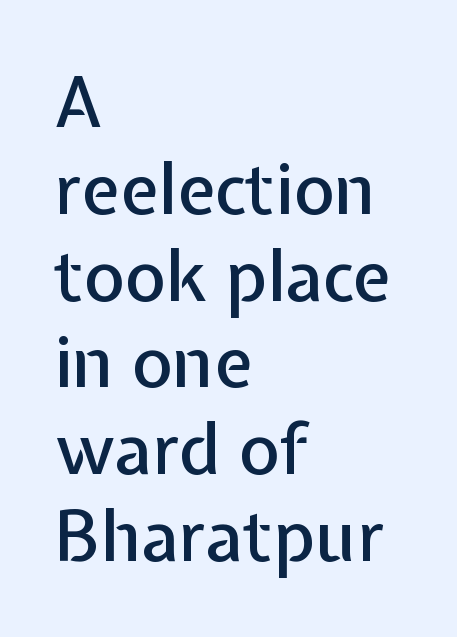
Q: Is the text italic (slanted)? A: No, it is upright.
Q: Is the typeface a serif or a sans-serif typeface? A: Sans-serif.
Q: Is the text underlined? A: No.
Q: How is the paragraph aligned? A: Left-aligned.
Q: Is the spacing between letters normal or unusually wide? A: Normal.
Q: Width (condensed, normal, or wide)? A: Normal.
Q: Stroke contrast? A: Low.
Q: x-height? A: Medium.
Q: Monospaced? A: No.
